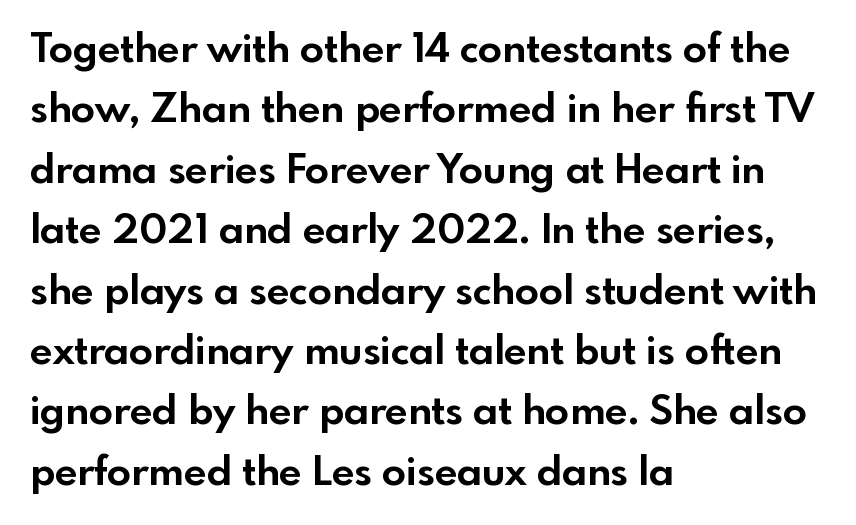
{"serif": "no", "italic": "no", "bold": "yes", "weight": "bold", "width": "normal", "x_height": "small", "monospaced": "no", "underline": "no", "align": "left", "line_spacing": "normal", "line_spacing_ratio": 1.51, "letter_spacing": "normal", "letter_spacing_em": 0.0, "glyph_px": 40}
